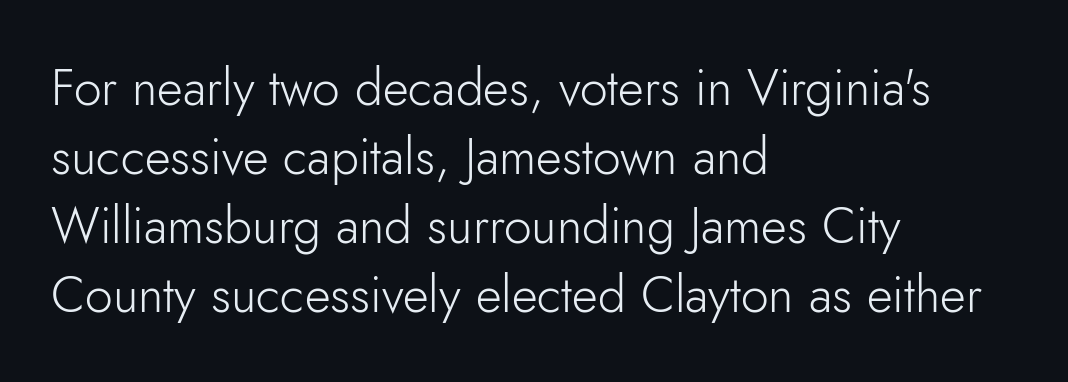
The image shows 50 px light sans-serif type, upright; set left-aligned, normal line spacing (1.38x), normal letter spacing, not underlined; low stroke contrast and a small x-height.
